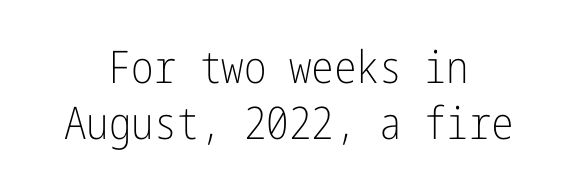
The specimen omits any rule beneath the text block's lines. Compared with a flush-left layout, this one balances lines on the center instead. The horizontal fit of the characters is conventional and even. Posture: upright roman. This is sans-serif lettering, the kind often seen on screens and signage.
